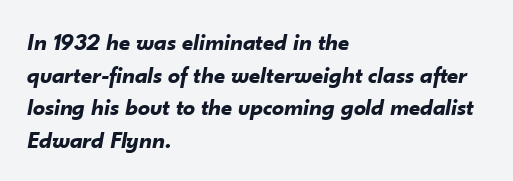
The image shows 24 px bold type, italic (leaning right); set left-aligned, normal line spacing (1.36x), normal letter spacing, not underlined.
